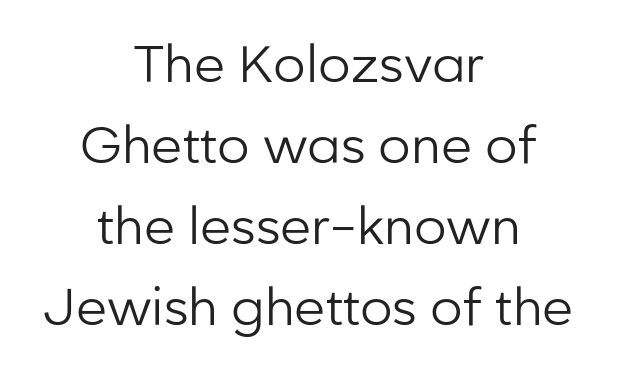
{"serif": "no", "italic": "no", "bold": "no", "weight": "regular", "width": "normal", "stroke_contrast": "low", "x_height": "medium", "monospaced": "no", "underline": "no", "align": "center", "line_spacing": "normal", "line_spacing_ratio": 1.59, "letter_spacing": "normal", "letter_spacing_em": 0.0, "glyph_px": 51}
